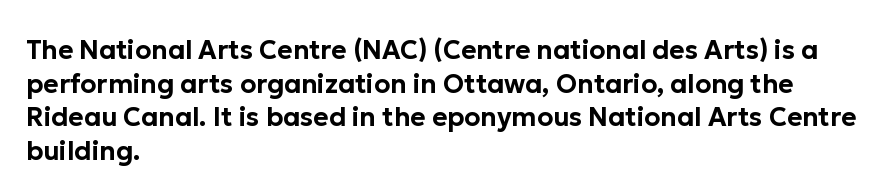
Q: Is the text italic (slanted)? A: No, it is upright.
Q: Is the text underlined? A: No.
Q: How is the paragraph aligned? A: Left-aligned.
Q: Is the spacing between letters normal or unusually wide? A: Normal.
Q: Is the spacing between lines tight, normal or loose? A: Normal.
